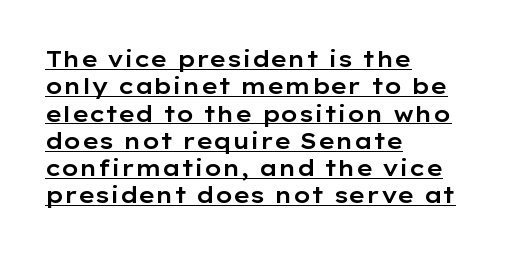
{"italic": "no", "underline": "yes", "align": "left", "line_spacing_ratio": 1.24, "letter_spacing": "normal", "letter_spacing_em": 0.0, "glyph_px": 22}
